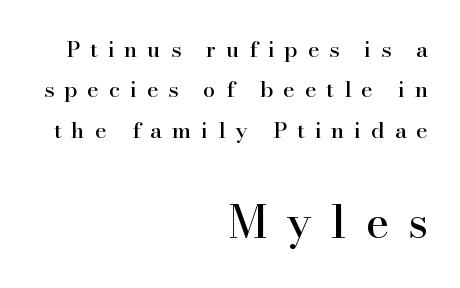
The image shows 44 px serif type, upright; set right-aligned, line spacing 1.83x, unusually wide letter spacing (+0.45 em), not underlined; the second (bottom) block is 2.0x larger; high stroke contrast and a small x-height.
